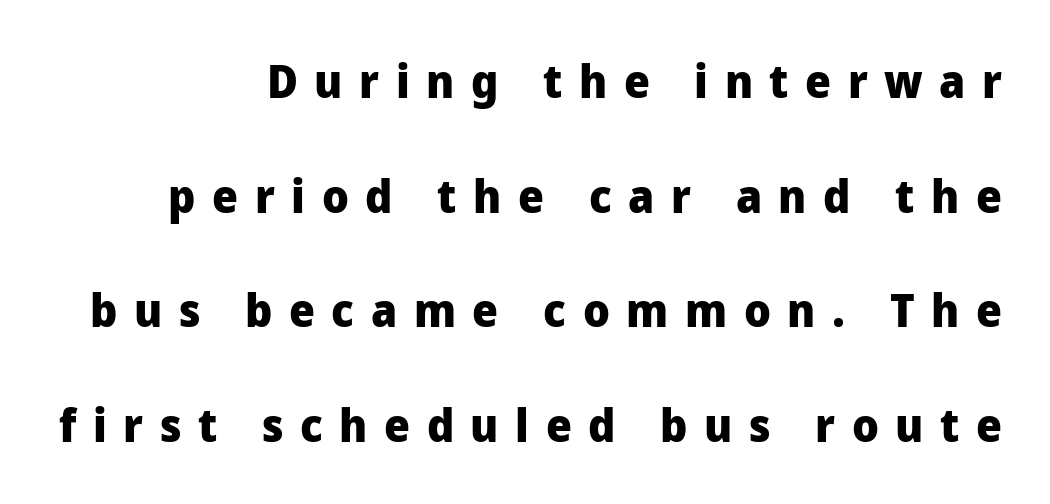
The space directly below the letters is spotless. Is there any slant? The stems are plumb. The paragraph shown leans on its right margin. In terms of leading, this rendering errs on the spacious side.
